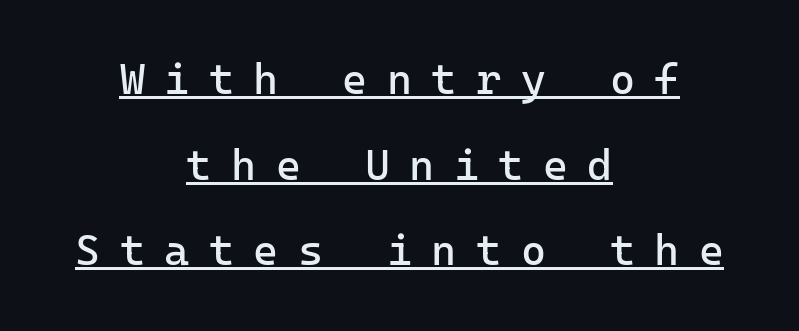
Q: Is the text bold? A: No.
Q: Is the text italic (slanted)? A: No, it is upright.
Q: Is the typeface a serif or a sans-serif typeface? A: Sans-serif.
Q: Is the text underlined? A: Yes.
Q: How is the paragraph aligned? A: Centered.
Q: Is the spacing between letters normal or unusually wide? A: Unusually wide.
Q: Is the spacing between lines tight, normal or loose? A: Loose.
Q: Width (condensed, normal, or wide)? A: Normal.
Q: Stroke contrast? A: Low.
Q: x-height? A: Medium.
